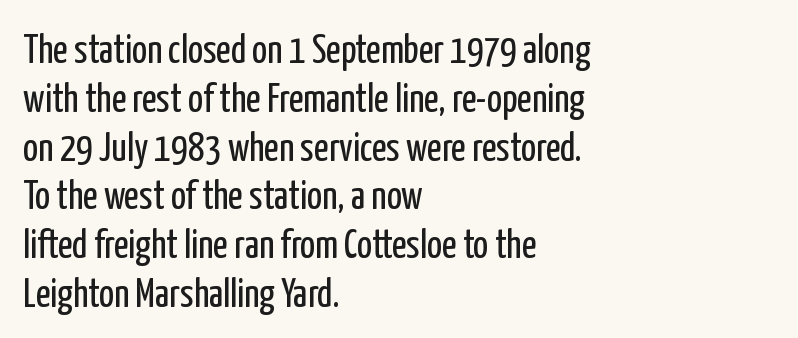
{"serif": "no", "italic": "no", "bold": "no", "weight": "regular", "width": "condensed", "stroke_contrast": "low", "x_height": "medium", "monospaced": "no", "underline": "no", "align": "left", "line_spacing_ratio": 1.22, "letter_spacing": "normal", "letter_spacing_em": 0.0, "glyph_px": 40}
